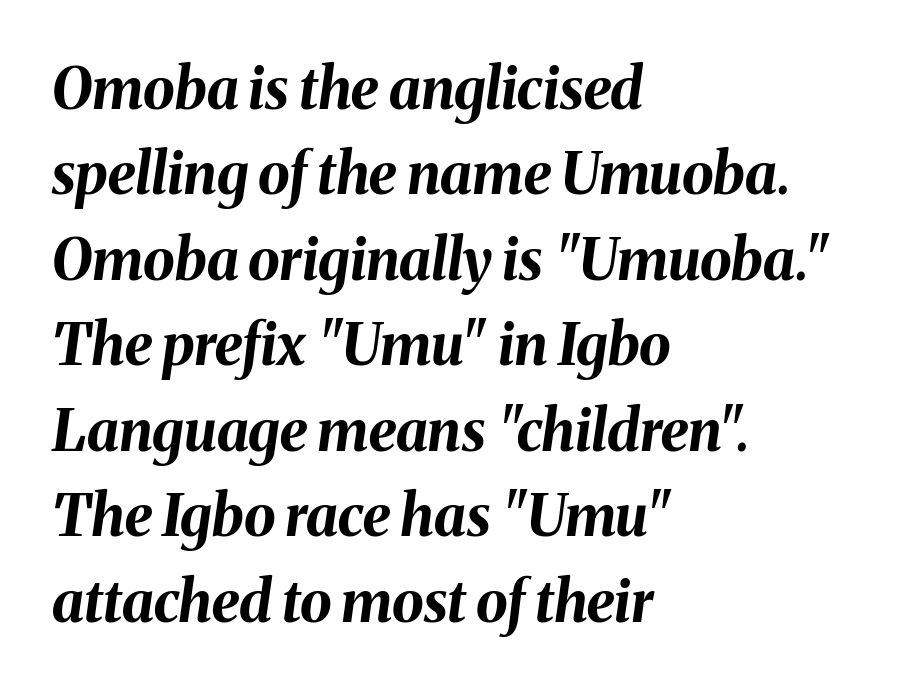
The image shows 57 px bold type, italic (leaning right); set left-aligned, normal line spacing (1.5x), normal letter spacing, not underlined; medium stroke contrast and a medium x-height.
